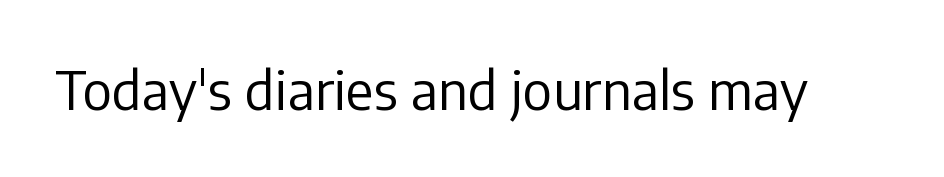
The image shows 53 px regular-weight sans-serif type, upright; set normal letter spacing, not underlined; low stroke contrast and a medium x-height.
